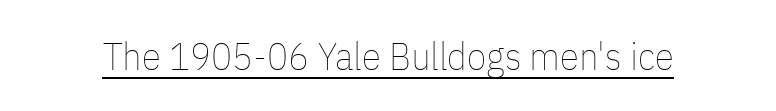
{"italic": "no", "bold": "no", "weight": "thin", "width": "condensed", "stroke_contrast": "low", "x_height": "medium", "monospaced": "no", "underline": "yes", "letter_spacing": "normal", "letter_spacing_em": 0.0, "glyph_px": 39}
